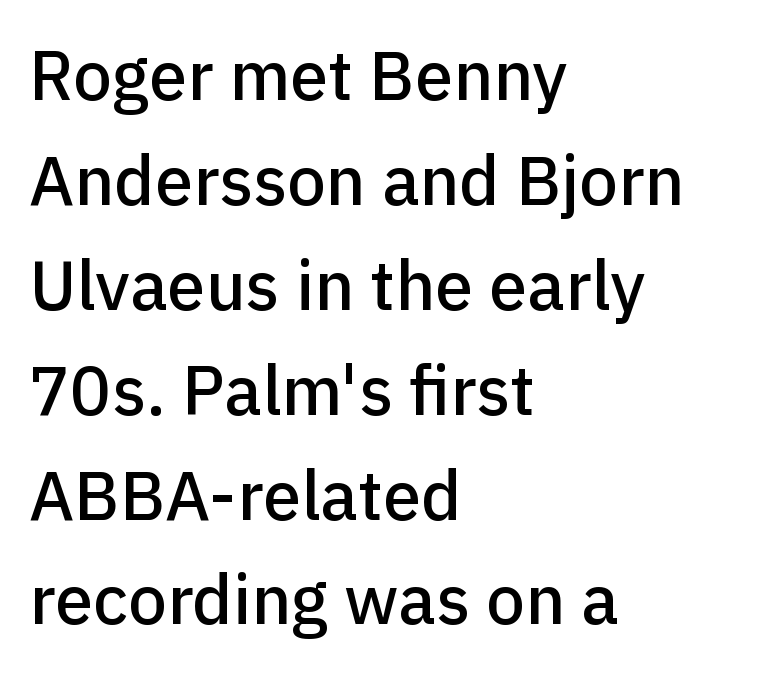
{"serif": "no", "italic": "no", "width": "normal", "stroke_contrast": "low", "x_height": "medium", "monospaced": "no", "underline": "no", "align": "left", "line_spacing": "normal", "line_spacing_ratio": 1.52, "letter_spacing": "normal", "letter_spacing_em": 0.0, "glyph_px": 69}
